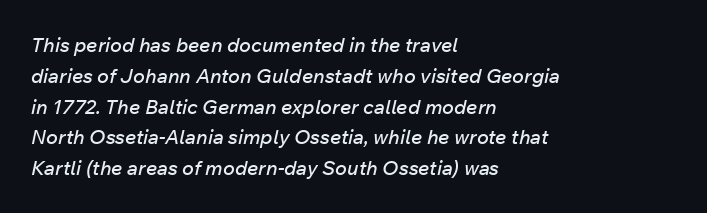
Q: Is the text italic (slanted)? A: Yes, it leans right by about 12 degrees.
Q: Is the text underlined? A: No.
Q: How is the paragraph aligned? A: Left-aligned.
Q: Is the spacing between letters normal or unusually wide? A: Normal.
Q: Is the spacing between lines tight, normal or loose? A: Normal.
